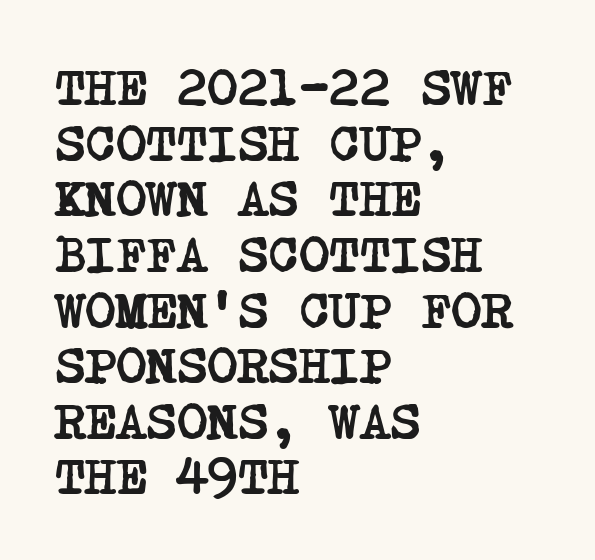
Q: Is the text bold? A: Yes.
Q: Is the typeface a serif or a sans-serif typeface? A: Serif.
Q: Is the text underlined? A: No.
Q: How is the paragraph aligned? A: Left-aligned.
Q: Is the spacing between letters normal or unusually wide? A: Normal.
Q: Is the spacing between lines tight, normal or loose? A: Tight.
Q: Width (condensed, normal, or wide)? A: Condensed.
Q: Stroke contrast? A: Low.
Q: x-height? A: Large.
